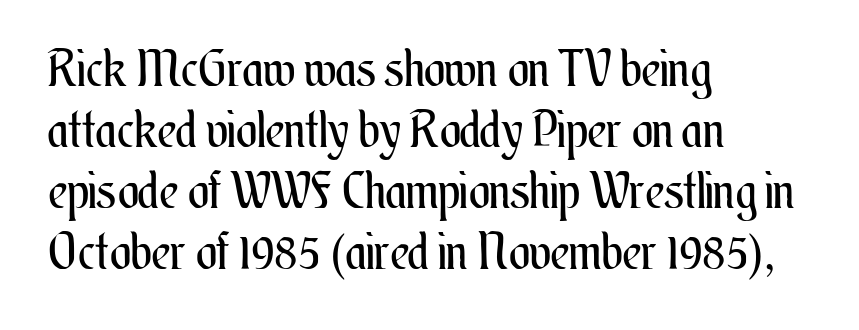
{"italic": "no", "bold": "no", "weight": "regular", "width": "condensed", "stroke_contrast": "medium", "x_height": "small", "monospaced": "no", "underline": "no", "align": "left", "line_spacing_ratio": 1.22, "letter_spacing": "normal", "letter_spacing_em": 0.0, "glyph_px": 50}
